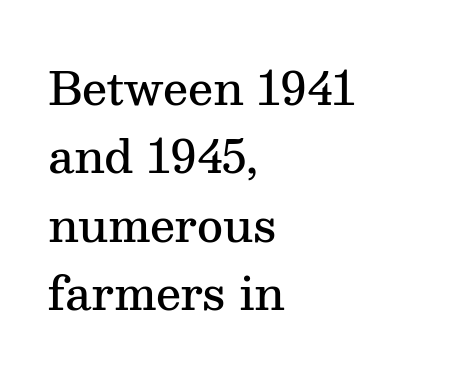
{"serif": "yes", "italic": "no", "bold": "semi", "weight": "semibold", "width": "normal", "stroke_contrast": "medium", "x_height": "medium", "monospaced": "no", "underline": "no", "align": "left", "line_spacing": "normal", "line_spacing_ratio": 1.52, "letter_spacing": "normal", "letter_spacing_em": 0.0, "glyph_px": 45}
